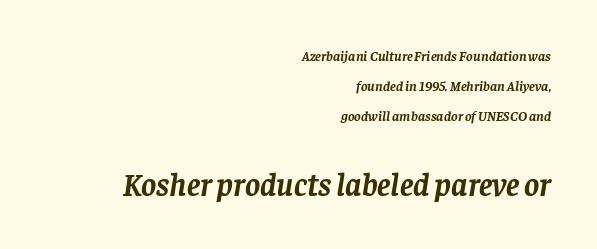
{"serif": "yes", "italic": "yes", "lean": "right", "slant_degrees": 8, "bold": "yes", "weight": "semibold", "width": "normal", "stroke_contrast": "low", "x_height": "large", "monospaced": "no", "underline": "no", "align": "right", "line_spacing": "loose", "line_spacing_ratio": 2.15, "letter_spacing": "normal", "letter_spacing_em": 0.0, "larger_block": "second", "size_ratio": 2.29, "glyph_px": 32}
